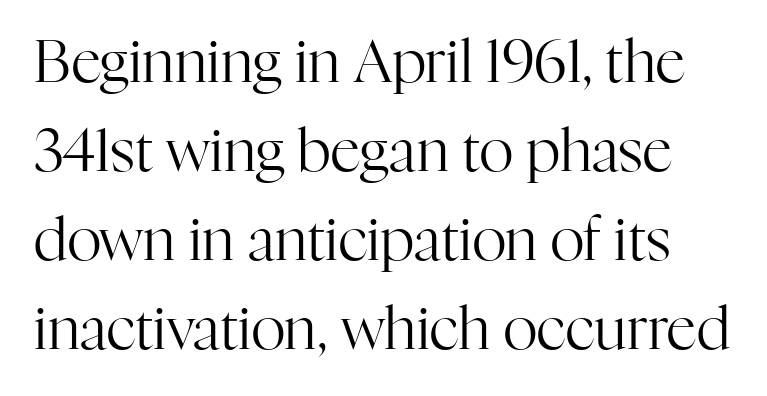
The image shows 59 px regular-weight serif type, upright; set normal line spacing (1.51x), normal letter spacing, not underlined; high stroke contrast and a medium x-height.
